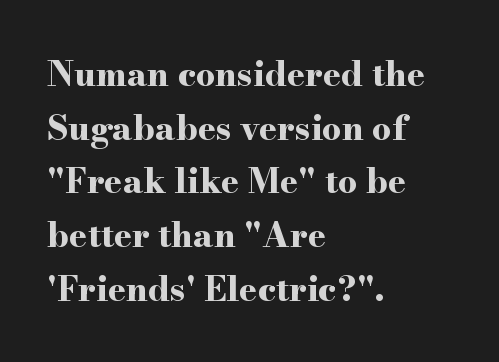
{"serif": "yes", "italic": "no", "bold": "yes", "weight": "bold", "width": "wide", "stroke_contrast": "high", "x_height": "small", "monospaced": "no", "underline": "no", "align": "left", "line_spacing": "normal", "line_spacing_ratio": 1.58, "letter_spacing": "normal", "letter_spacing_em": 0.0, "glyph_px": 34}
